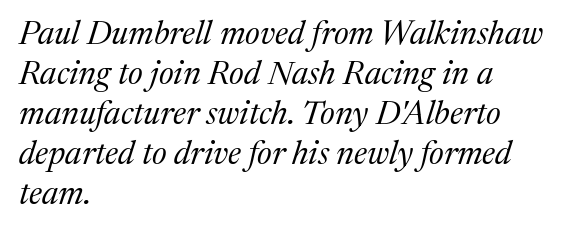
Q: Is the text bold? A: No.
Q: Is the text italic (slanted)? A: Yes, it leans right by about 17 degrees.
Q: Is the typeface a serif or a sans-serif typeface? A: Serif.
Q: Is the text underlined? A: No.
Q: How is the paragraph aligned? A: Left-aligned.
Q: Is the spacing between letters normal or unusually wide? A: Normal.
Q: Width (condensed, normal, or wide)? A: Normal.
Q: Stroke contrast? A: Medium.
Q: x-height? A: Medium.
Q: Monospaced? A: No.
